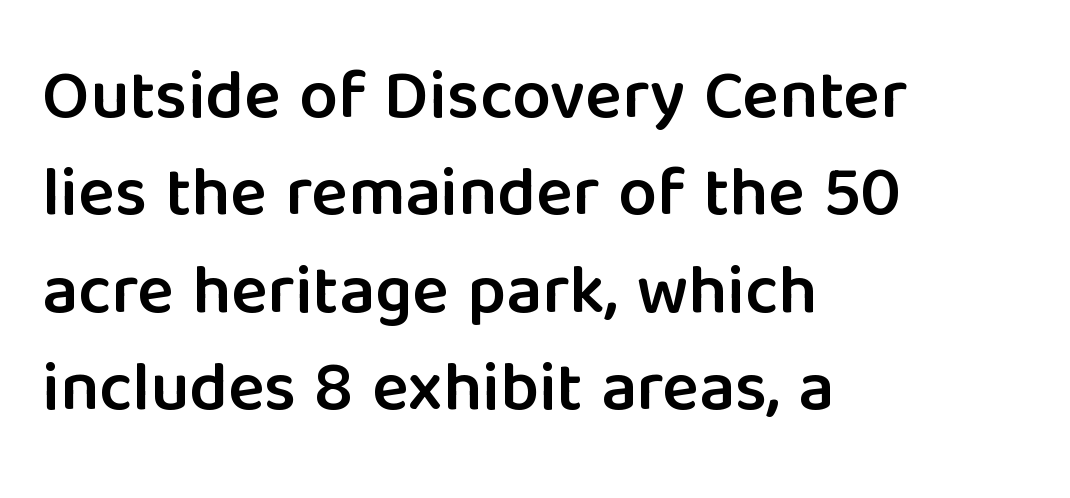
Q: Is the text bold? A: Semi-bold.
Q: Is the text italic (slanted)? A: No, it is upright.
Q: Is the typeface a serif or a sans-serif typeface? A: Sans-serif.
Q: Is the text underlined? A: No.
Q: How is the paragraph aligned? A: Left-aligned.
Q: Is the spacing between letters normal or unusually wide? A: Normal.
Q: Is the spacing between lines tight, normal or loose? A: Normal.
Q: Width (condensed, normal, or wide)? A: Normal.
Q: Stroke contrast? A: Low.
Q: x-height? A: Medium.
Q: Monospaced? A: No.
